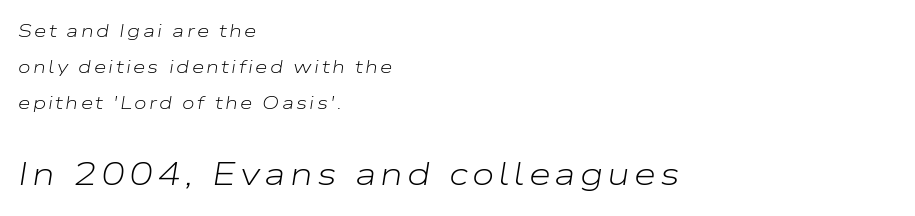
{"italic": "yes", "lean": "right", "slant_degrees": 9, "bold": "no", "weight": "light", "width": "wide", "stroke_contrast": "low", "x_height": "medium", "monospaced": "no", "underline": "no", "align": "left", "line_spacing": "loose", "line_spacing_ratio": 2.01, "larger_block": "second", "size_ratio": 1.78, "glyph_px": 32}
